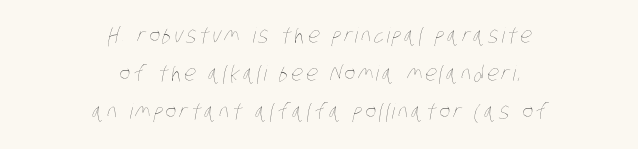
The image shows 21 px text type; set centered, line spacing 1.82x, not underlined.
